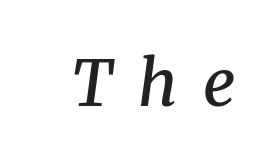
Q: Is the text bold? A: Semi-bold.
Q: Is the text italic (slanted)? A: Yes, it leans right by about 8 degrees.
Q: Is the typeface a serif or a sans-serif typeface? A: Serif.
Q: Is the text underlined? A: No.
Q: Is the spacing between letters normal or unusually wide? A: Unusually wide.
Q: Width (condensed, normal, or wide)? A: Normal.
Q: Stroke contrast? A: Medium.
Q: x-height? A: Medium.
Q: Monospaced? A: No.
